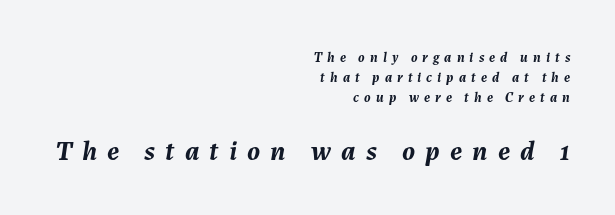
Q: Is the text bold? A: Yes.
Q: Is the text italic (slanted)? A: Yes, it leans right by about 7 degrees.
Q: Is the text underlined? A: No.
Q: How is the paragraph aligned? A: Right-aligned.
Q: Is the spacing between letters normal or unusually wide? A: Unusually wide.
Q: Is the spacing between lines tight, normal or loose? A: Normal.
Q: Which block of text is set in a larger size, the first (top) or the second (bottom)? A: The second (bottom) one.
Q: Width (condensed, normal, or wide)? A: Normal.
Q: Stroke contrast? A: Medium.
Q: x-height? A: Medium.
Q: Monospaced? A: No.
